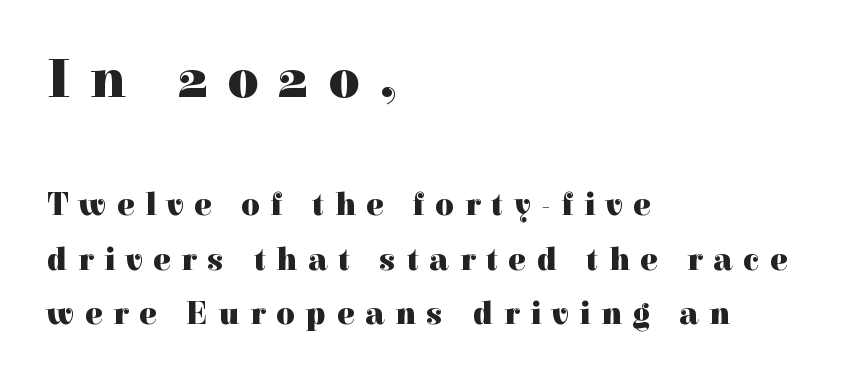
Letter spacing: wide. Casual observation: everything's shoved over to the left. Whoever set this made the first block the dominant, larger element. Vertically, the passage feels balanced, rows spaced as you'd expect. Serifs: yes, visible at the terminals of the letterforms.
